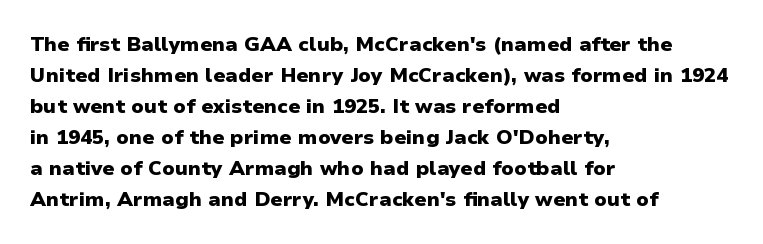
This is heavy type, rendered in bold. No extra tracking has been applied to these lines. The lines in this sample share a left origin and differ only in where they stop. A typesetter would call this leading conventional body-copy spacing. The typography opts for an upright posture over an oblique one. No word sits above an underline.
